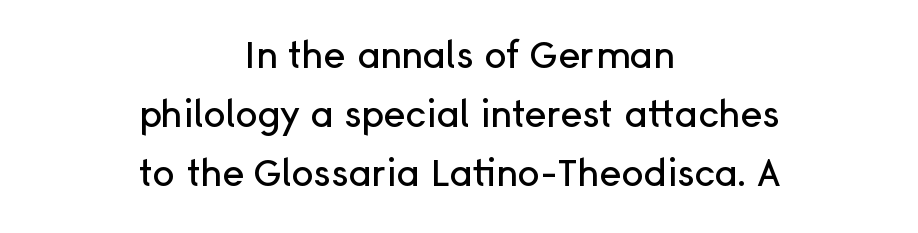
The image shows 37 px sans-serif type, upright; set centered, normal line spacing (1.59x), normal letter spacing, not underlined; low stroke contrast and a medium x-height.
